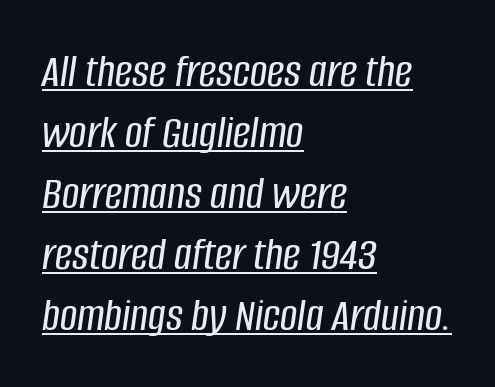
{"italic": "yes", "lean": "right", "slant_degrees": 8, "width": "condensed", "stroke_contrast": "low", "x_height": "large", "monospaced": "no", "underline": "yes", "align": "left", "line_spacing": "normal", "line_spacing_ratio": 1.27, "letter_spacing": "normal", "letter_spacing_em": 0.0, "glyph_px": 48}
